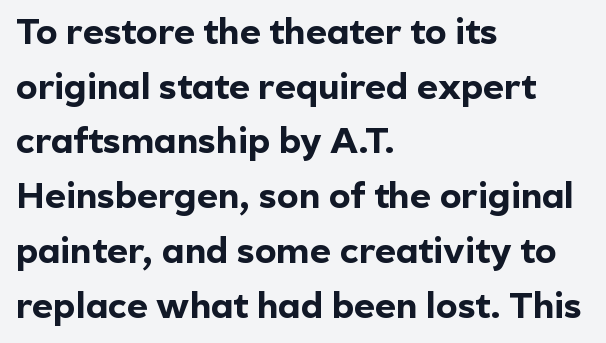
Q: Is the text bold? A: Yes.
Q: Is the text italic (slanted)? A: No, it is upright.
Q: Is the typeface a serif or a sans-serif typeface? A: Sans-serif.
Q: Is the text underlined? A: No.
Q: How is the paragraph aligned? A: Left-aligned.
Q: Is the spacing between letters normal or unusually wide? A: Normal.
Q: Is the spacing between lines tight, normal or loose? A: Normal.
Q: Width (condensed, normal, or wide)? A: Normal.
Q: x-height? A: Medium.
Q: Monospaced? A: No.
